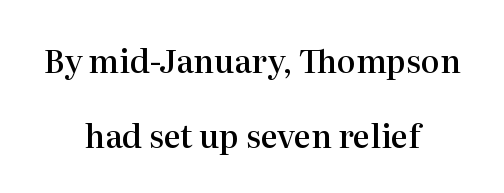
Firm but not heavy-handed strokes: this text is semibold. Honestly, the rows look like they've been pulled way apart. The tracking reads as untouched default to a designer's eye. The font family rendered here belongs to the serif group.
